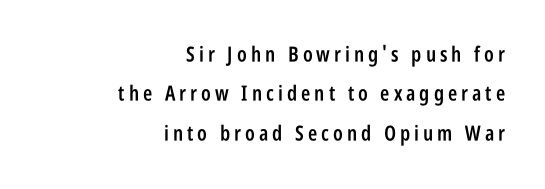
The image shows 21 px text type, upright; set right-aligned, line spacing 1.88x, not underlined.
